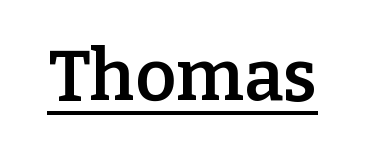
{"serif": "yes", "italic": "no", "bold": "semi", "weight": "semibold", "width": "normal", "stroke_contrast": "low", "x_height": "medium", "monospaced": "no", "underline": "yes", "letter_spacing": "normal", "letter_spacing_em": 0.0, "glyph_px": 71}
